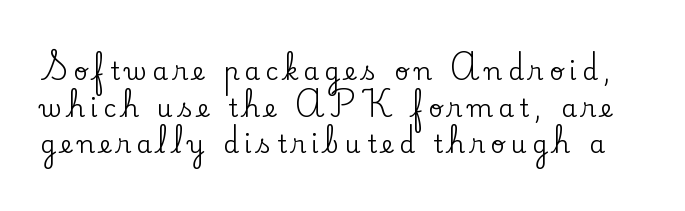
Here the glyphs are tracked loosely, breaking word shapes into spaced letters. The specimen reads as upright at a glance. The gap between lines stays unmarked. The passage shown stacks its lines at a standard gap.
